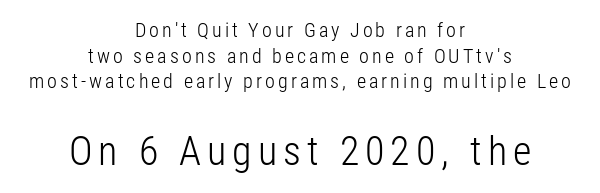
{"serif": "no", "italic": "no", "bold": "no", "weight": "light", "width": "condensed", "stroke_contrast": "low", "x_height": "medium", "monospaced": "no", "underline": "no", "align": "center", "line_spacing": "normal", "line_spacing_ratio": 1.28, "larger_block": "second", "size_ratio": 2.0, "glyph_px": 40}
